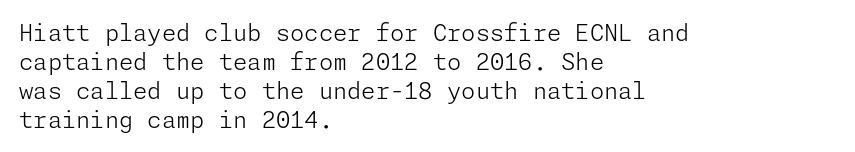
Q: Is the text bold? A: No.
Q: Is the text italic (slanted)? A: No, it is upright.
Q: Is the text underlined? A: No.
Q: How is the paragraph aligned? A: Left-aligned.
Q: Is the spacing between letters normal or unusually wide? A: Normal.
Q: Is the spacing between lines tight, normal or loose? A: Normal.
